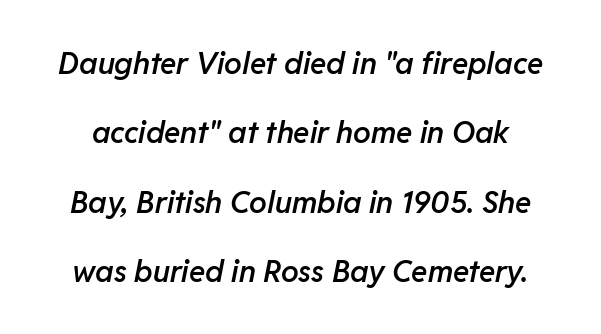
Decoration check: the copy has no underline. Think of a printed novel: that variable character pitch is what you see here. Stems and bowls a touch heavier than normal — semibold. Honestly, the rows look like they've been pulled way apart. The letters sit at their default tracking, neither squeezed nor spread.
